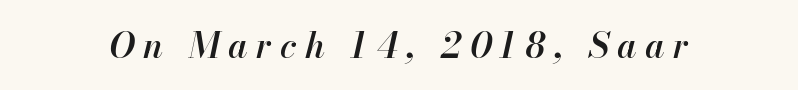
{"italic": "yes", "lean": "right", "slant_degrees": 13, "bold": "semi", "weight": "semibold", "width": "normal", "stroke_contrast": "high", "x_height": "small", "monospaced": "no", "underline": "no", "letter_spacing": "wide", "letter_spacing_em": 0.24, "glyph_px": 35}
